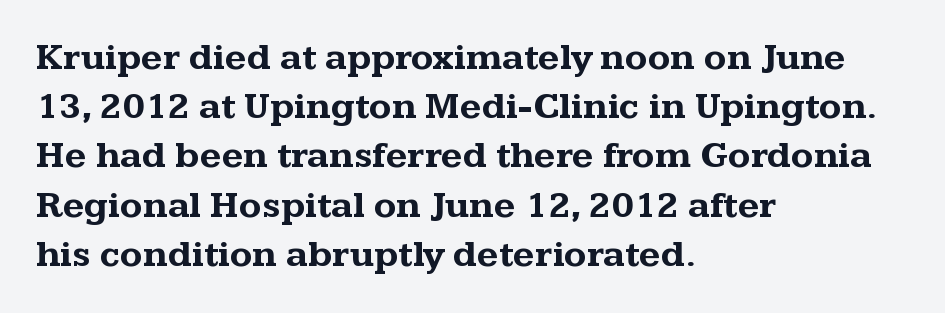
{"serif": "yes", "italic": "no", "bold": "yes", "weight": "bold", "width": "wide", "stroke_contrast": "medium", "x_height": "medium", "monospaced": "no", "underline": "no", "align": "left", "line_spacing": "normal", "line_spacing_ratio": 1.33, "letter_spacing": "normal", "letter_spacing_em": 0.0, "glyph_px": 37}
